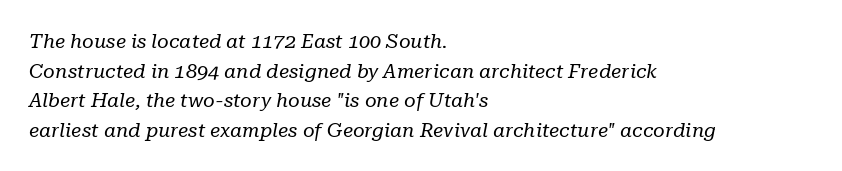
Think standard paragraph weight, or any step lighter than that. Designer's note — italics engaged. Students, note that the glyphs here touch the page at normal intervals. Rows of type keep a routine distance in the vertical direction.
